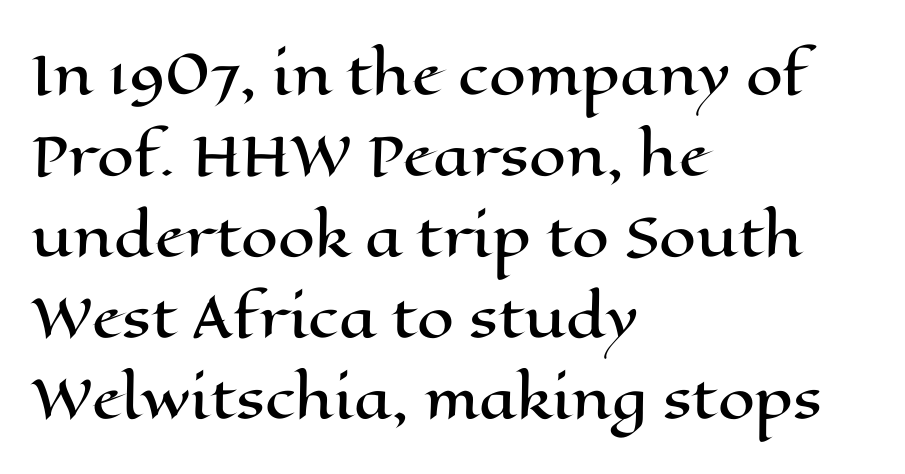
Q: Is the text italic (slanted)? A: No, it is upright.
Q: Is the text underlined? A: No.
Q: How is the paragraph aligned? A: Left-aligned.
Q: Is the spacing between letters normal or unusually wide? A: Normal.
Q: Is the spacing between lines tight, normal or loose? A: Normal.
Q: Width (condensed, normal, or wide)? A: Wide.
Q: Stroke contrast? A: High.
Q: x-height? A: Medium.
Q: Monospaced? A: No.
